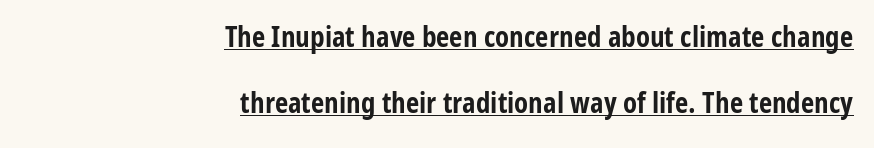
The image shows 29 px bold, condensed sans-serif type, upright; set right-aligned, loose line spacing (2.27x), normal letter spacing, underlined; low stroke contrast and a medium x-height.
